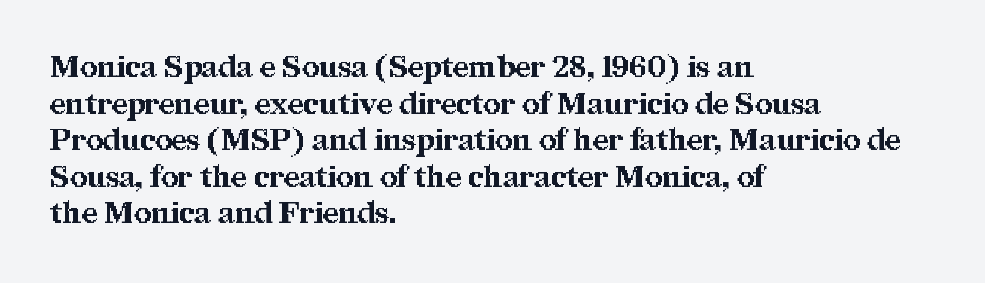
{"serif": "yes", "italic": "no", "bold": "yes", "weight": "bold", "width": "normal", "stroke_contrast": "medium", "x_height": "medium", "monospaced": "no", "underline": "no", "align": "left", "line_spacing_ratio": 1.22, "letter_spacing": "normal", "letter_spacing_em": 0.0, "glyph_px": 30}
